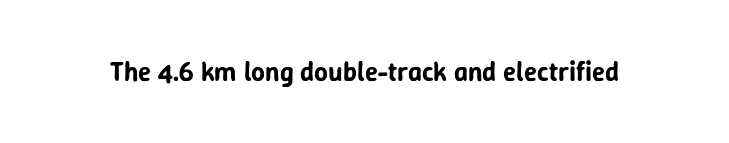
This rendering leaves character spacing at its baseline value. Has an underline been added? It has not. No italicization has been applied; the sample stays upright.
